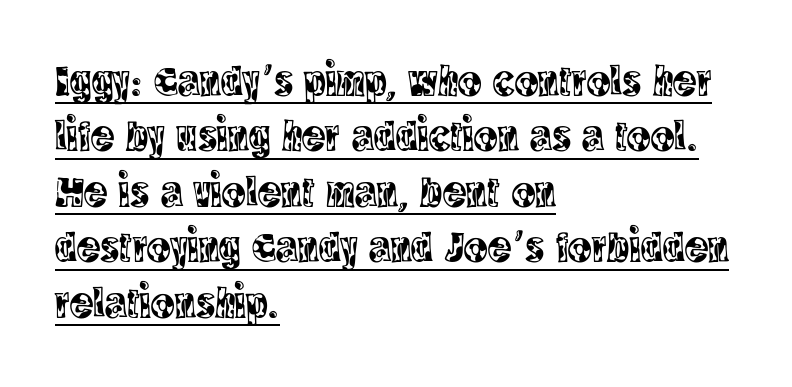
Q: Is the text italic (slanted)? A: No, it is upright.
Q: Is the typeface a serif or a sans-serif typeface? A: Serif.
Q: Is the text underlined? A: Yes.
Q: How is the paragraph aligned? A: Left-aligned.
Q: Is the spacing between letters normal or unusually wide? A: Normal.
Q: Is the spacing between lines tight, normal or loose? A: Normal.
Q: Width (condensed, normal, or wide)? A: Condensed.
Q: x-height? A: Large.
Q: Monospaced? A: No.
